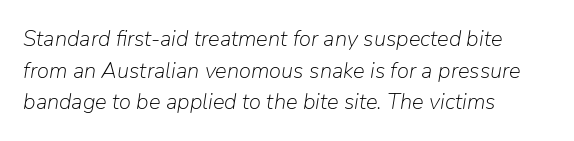
Q: Is the text bold? A: No.
Q: Is the text italic (slanted)? A: Yes, it leans right by about 9 degrees.
Q: Is the text underlined? A: No.
Q: How is the paragraph aligned? A: Left-aligned.
Q: Is the spacing between letters normal or unusually wide? A: Normal.
Q: Is the spacing between lines tight, normal or loose? A: Normal.
